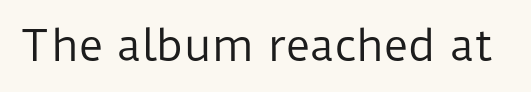
Q: Is the text bold? A: No.
Q: Is the text italic (slanted)? A: No, it is upright.
Q: Is the typeface a serif or a sans-serif typeface? A: Sans-serif.
Q: Is the text underlined? A: No.
Q: Is the spacing between letters normal or unusually wide? A: Normal.
Q: Width (condensed, normal, or wide)? A: Normal.
Q: Stroke contrast? A: Low.
Q: x-height? A: Medium.
Q: Monospaced? A: No.
